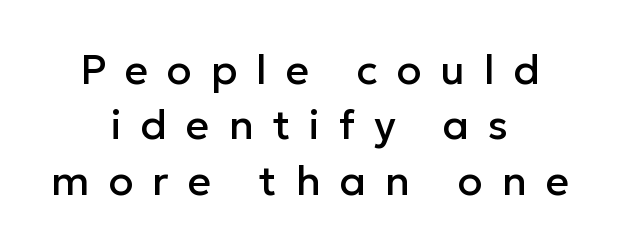
The image shows 41 px sans-serif type, upright; set centered, normal line spacing (1.35x), unusually wide letter spacing (+0.46 em), not underlined; low stroke contrast and a medium x-height.
